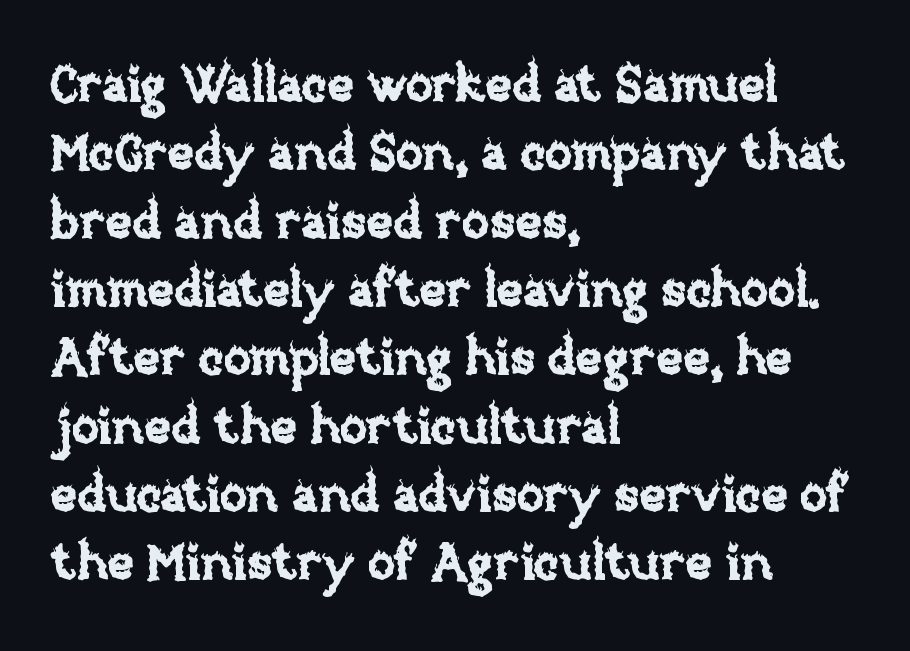
{"italic": "no", "width": "normal", "stroke_contrast": "low", "x_height": "large", "monospaced": "no", "underline": "no", "align": "left", "line_spacing": "normal", "line_spacing_ratio": 1.34, "letter_spacing": "normal", "letter_spacing_em": 0.0, "glyph_px": 51}
